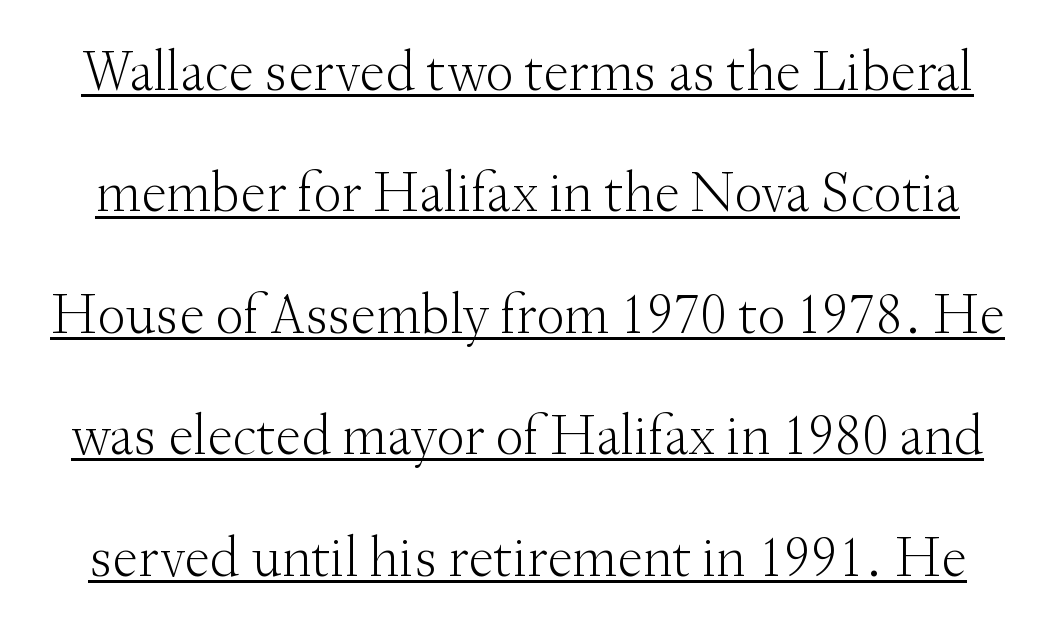
The image shows 57 px light serif type, upright; set loose line spacing (2.13x), normal letter spacing, underlined; medium stroke contrast and a small x-height.
